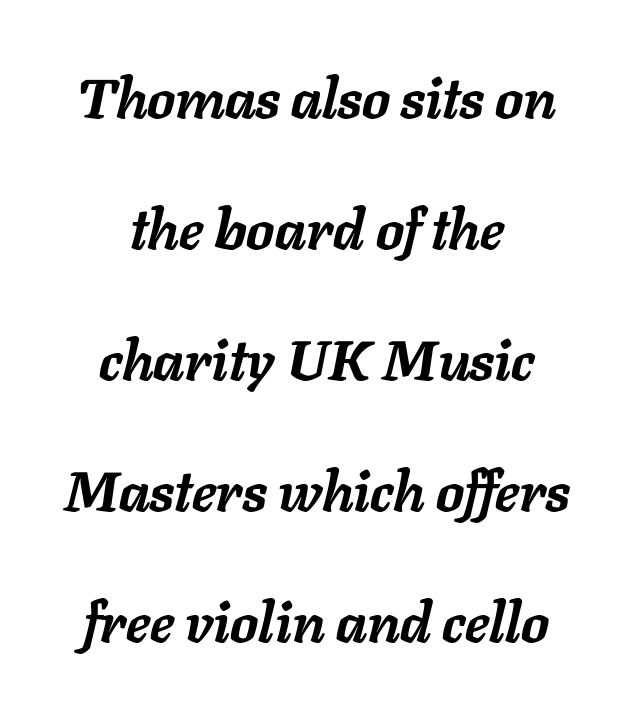
The image shows 56 px semibold type, italic (leaning right); set centered, loose line spacing (2.34x), normal letter spacing, not underlined; low stroke contrast and a medium x-height.
